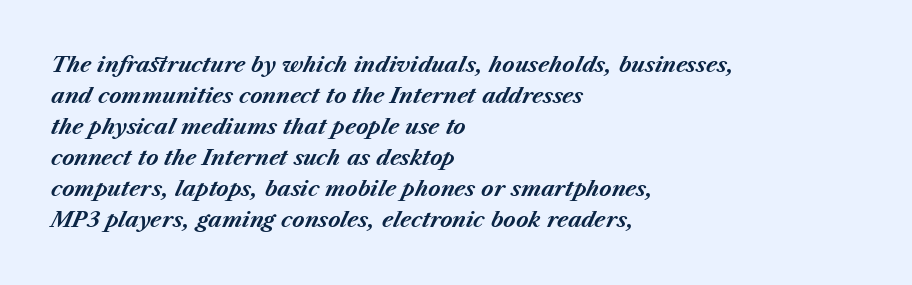
The image shows 21 px bold type, italic (leaning right); set left-aligned, normal line spacing (1.48x), normal letter spacing, not underlined.
